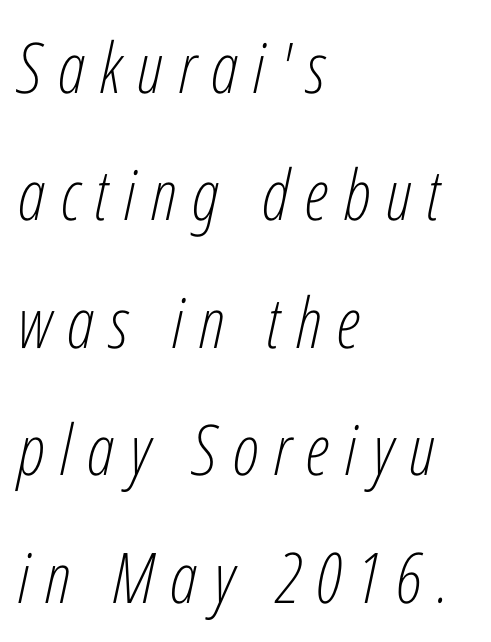
Q: Is the text bold? A: No.
Q: Is the text italic (slanted)? A: Yes, it leans right by about 12 degrees.
Q: Is the text underlined? A: No.
Q: How is the paragraph aligned? A: Left-aligned.
Q: Is the spacing between letters normal or unusually wide? A: Unusually wide.
Q: Width (condensed, normal, or wide)? A: Condensed.
Q: Stroke contrast? A: Low.
Q: x-height? A: Medium.
Q: Monospaced? A: No.
